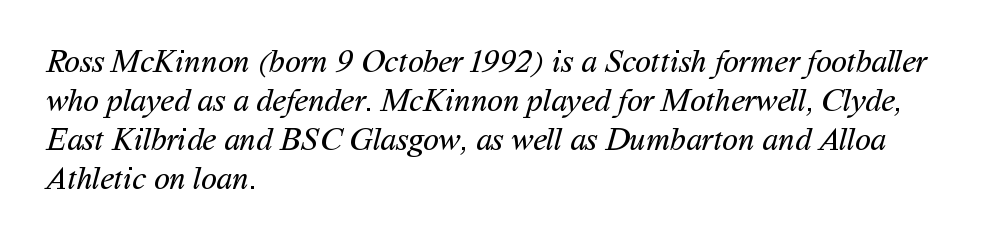
The area under the type is left untouched. Spacing between characters is what you'd get straight out of the box. The rendering uses natural spacing where letterforms have individual widths. Classification — sans serif. The typesetter chose a ragged-right arrangement here. The typesetting does not lean heavy: it is not bold.
